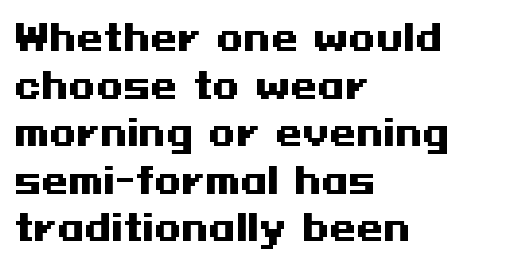
{"serif": "no", "italic": "no", "bold": "yes", "weight": "heavy", "width": "wide", "stroke_contrast": "medium", "x_height": "medium", "underline": "no", "align": "left", "line_spacing": "normal", "line_spacing_ratio": 1.36, "letter_spacing": "normal", "letter_spacing_em": 0.0, "glyph_px": 35}
